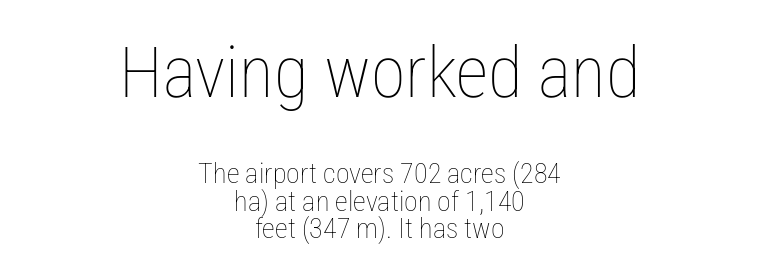
Q: Is the text bold? A: No.
Q: Is the text italic (slanted)? A: No, it is upright.
Q: Is the text underlined? A: No.
Q: How is the paragraph aligned? A: Centered.
Q: Is the spacing between letters normal or unusually wide? A: Normal.
Q: Is the spacing between lines tight, normal or loose? A: Tight.
Q: Which block of text is set in a larger size, the first (top) or the second (bottom)? A: The first (top) one.
Q: Width (condensed, normal, or wide)? A: Condensed.
Q: Stroke contrast? A: Low.
Q: x-height? A: Medium.
Q: Monospaced? A: No.
